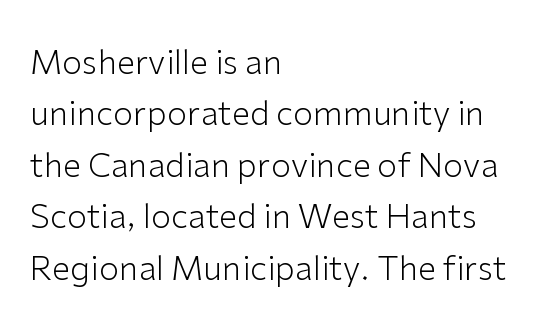
Q: Is the text bold? A: No.
Q: Is the text italic (slanted)? A: No, it is upright.
Q: Is the typeface a serif or a sans-serif typeface? A: Sans-serif.
Q: Is the text underlined? A: No.
Q: How is the paragraph aligned? A: Left-aligned.
Q: Is the spacing between letters normal or unusually wide? A: Normal.
Q: Is the spacing between lines tight, normal or loose? A: Normal.
Q: Width (condensed, normal, or wide)? A: Normal.
Q: Stroke contrast? A: Low.
Q: x-height? A: Medium.
Q: Monospaced? A: No.
